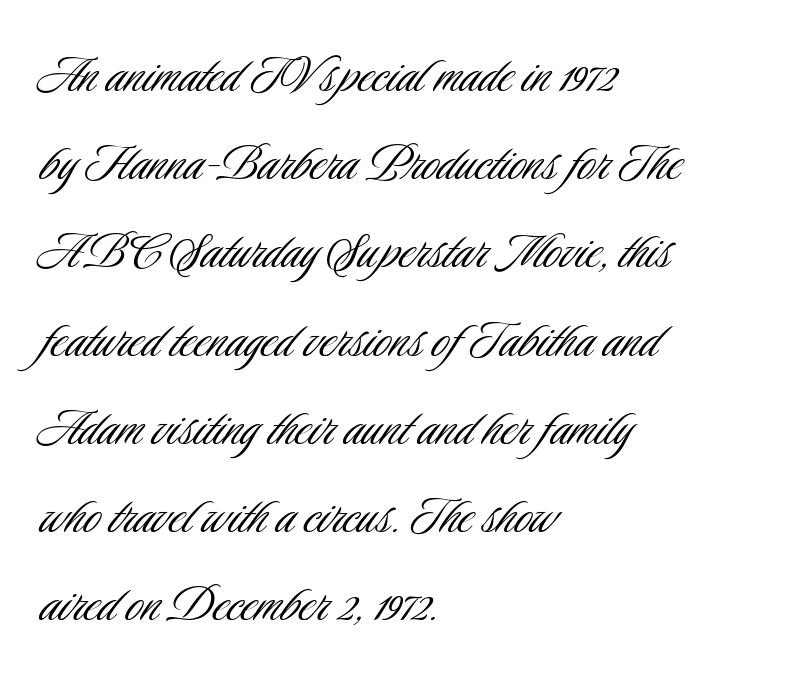
Do the characters align in a grid? No, the font is proportional. Look at the bottom of the vertical strokes: they stop flat, with no serifs. The weight tops out at a normal text grade. Quick note: interline space is typical.
